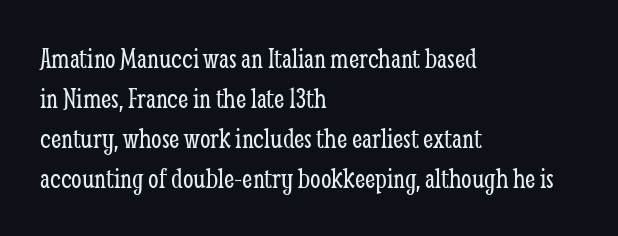
The image shows 30 px light, condensed serif type, upright; set left-aligned, normal line spacing (1.33x), normal letter spacing, not underlined; low stroke contrast and a medium x-height.
